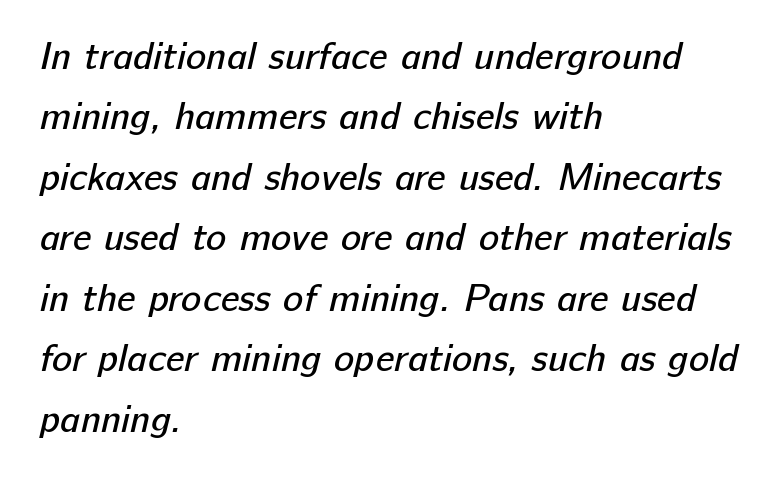
Line spacing here is normal. Underlining? Definitely not there. The paragraph has a hard left edge and a soft right edge. Compared with typical body copy, the letter spacing here is the same. Is the stroke heavy? The answer is a plain regular-or-lighter.
